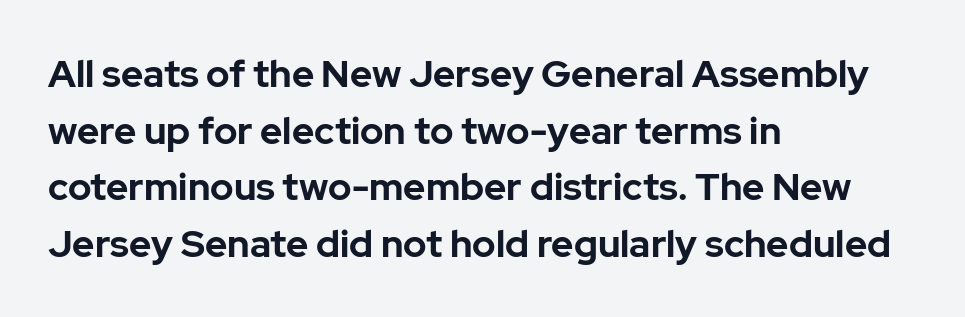
Q: Is the text bold? A: Yes.
Q: Is the text italic (slanted)? A: No, it is upright.
Q: Is the typeface a serif or a sans-serif typeface? A: Sans-serif.
Q: Is the text underlined? A: No.
Q: How is the paragraph aligned? A: Left-aligned.
Q: Is the spacing between letters normal or unusually wide? A: Normal.
Q: Is the spacing between lines tight, normal or loose? A: Normal.
Q: Width (condensed, normal, or wide)? A: Normal.
Q: Stroke contrast? A: Low.
Q: x-height? A: Medium.
Q: Monospaced? A: No.
